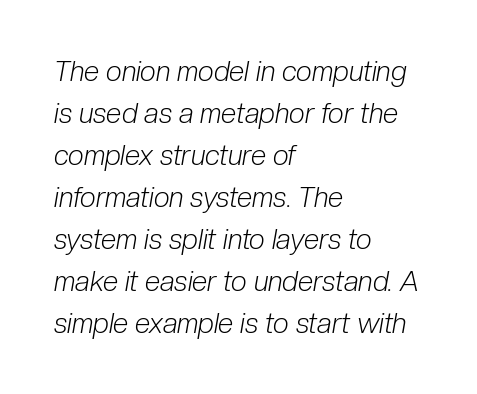
The area under the type is left untouched. There's an unmistakable incline to the writing here. There is no visible air inserted between adjacent glyphs. Weight: in the light-to-regular range. This sample is left-justified, so line endings fall wherever the words run out.
